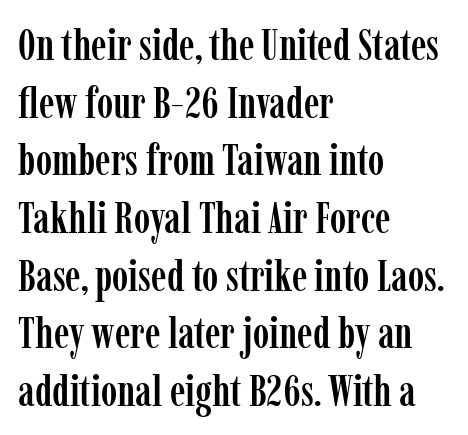
Tracking here is standard; glyphs follow each other at the usual distance. A roman cut, with each character standing at attention. Think of a printed novel: that variable character pitch is what you see here. Has an underline been added? It has not. Layout note: lines flush left. Leading: standard.
